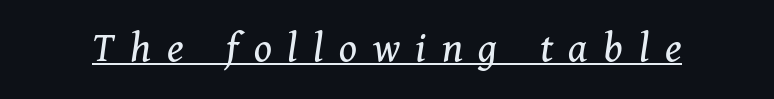
The image shows 45 px regular-weight serif type, italic (leaning right); set unusually wide letter spacing (+0.35 em), underlined; medium stroke contrast and a medium x-height.
